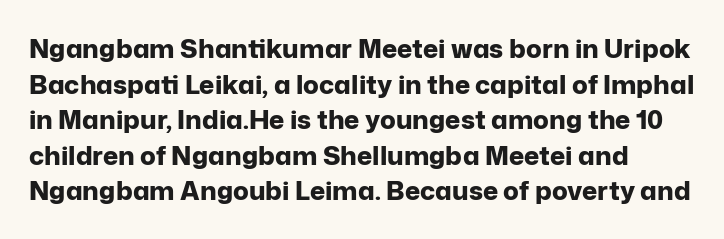
Q: Is the text bold? A: Yes.
Q: Is the text italic (slanted)? A: No, it is upright.
Q: Is the text underlined? A: No.
Q: Is the spacing between letters normal or unusually wide? A: Normal.
Q: Is the spacing between lines tight, normal or loose? A: Normal.
